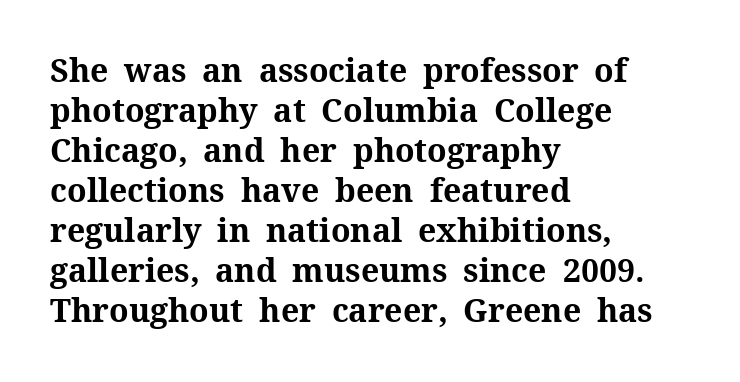
The image shows 32 px bold serif type, upright; set left-aligned, normal line spacing (1.25x), normal letter spacing, not underlined; medium stroke contrast and a medium x-height.
